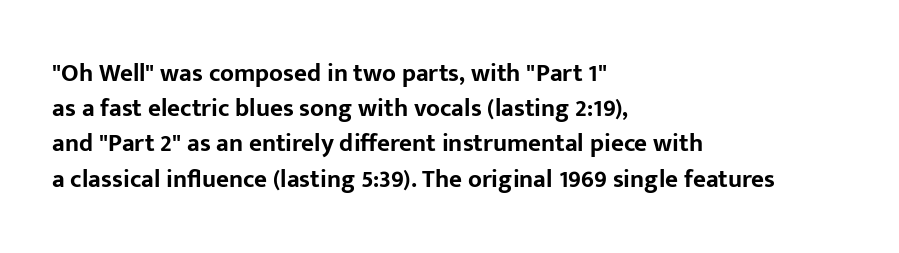
{"italic": "no", "bold": "yes", "underline": "no", "align": "left", "line_spacing": "normal", "line_spacing_ratio": 1.41, "letter_spacing": "normal", "letter_spacing_em": 0.0, "glyph_px": 25}
